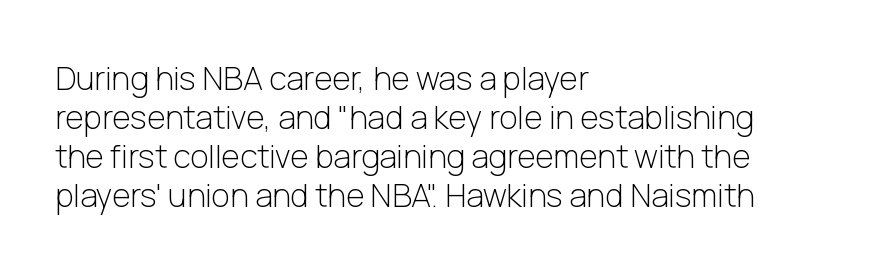
Q: Is the text bold? A: No.
Q: Is the text italic (slanted)? A: No, it is upright.
Q: Is the typeface a serif or a sans-serif typeface? A: Sans-serif.
Q: Is the text underlined? A: No.
Q: How is the paragraph aligned? A: Left-aligned.
Q: Is the spacing between letters normal or unusually wide? A: Normal.
Q: Width (condensed, normal, or wide)? A: Normal.
Q: Stroke contrast? A: Low.
Q: x-height? A: Medium.
Q: Monospaced? A: No.
